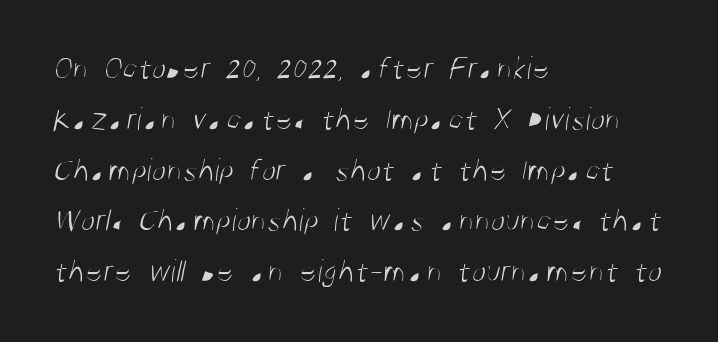
The image shows 33 px light, condensed sans-serif type; set left-aligned, normal line spacing (1.54x), normal letter spacing, not underlined; medium stroke contrast and a large x-height.
